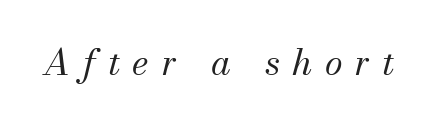
Each row of text sits above clean, open space. You can tell from the footed stems that serif type was used. Do the characters align in a grid? No, the font is proportional. Honestly, the letter spacing is so wide it's the main thing you notice. The typography opts for an oblique posture over an upright one. Stems here are at most as thick as an everyday book face.
